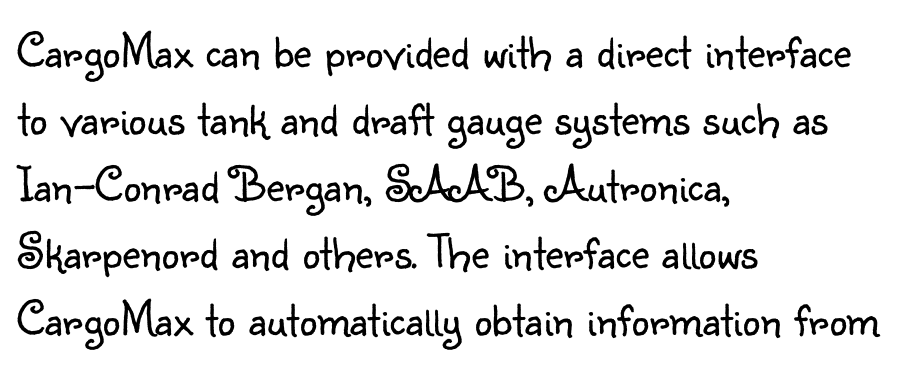
Q: Is the text bold? A: No.
Q: Is the text italic (slanted)? A: No, it is upright.
Q: Is the typeface a serif or a sans-serif typeface? A: Sans-serif.
Q: Is the text underlined? A: No.
Q: How is the paragraph aligned? A: Left-aligned.
Q: Is the spacing between letters normal or unusually wide? A: Normal.
Q: Is the spacing between lines tight, normal or loose? A: Normal.
Q: Width (condensed, normal, or wide)? A: Normal.
Q: Stroke contrast? A: Low.
Q: x-height? A: Small.
Q: Monospaced? A: No.
